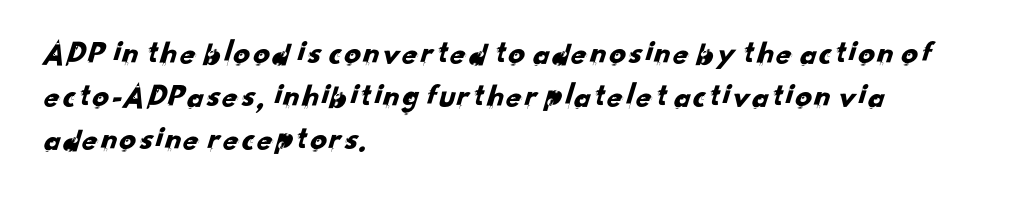
Is this a fixed-width face? No — the glyphs have proportional, varying widths. Has an underline been added? It has not. Note: no serifs on the glyphs. This sample uses plain, unmodified letter spacing. The vertical gap from one line to the next is medium.
